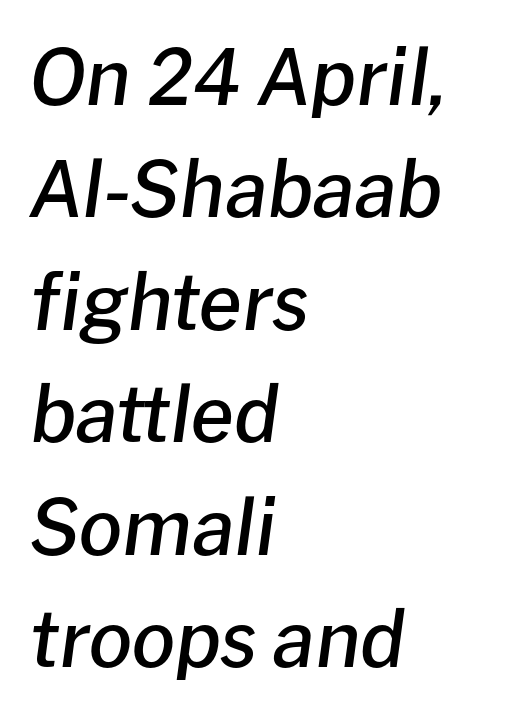
The image shows 77 px semibold type, italic (leaning right); set left-aligned, normal line spacing (1.46x), normal letter spacing, not underlined; low stroke contrast and a medium x-height.
